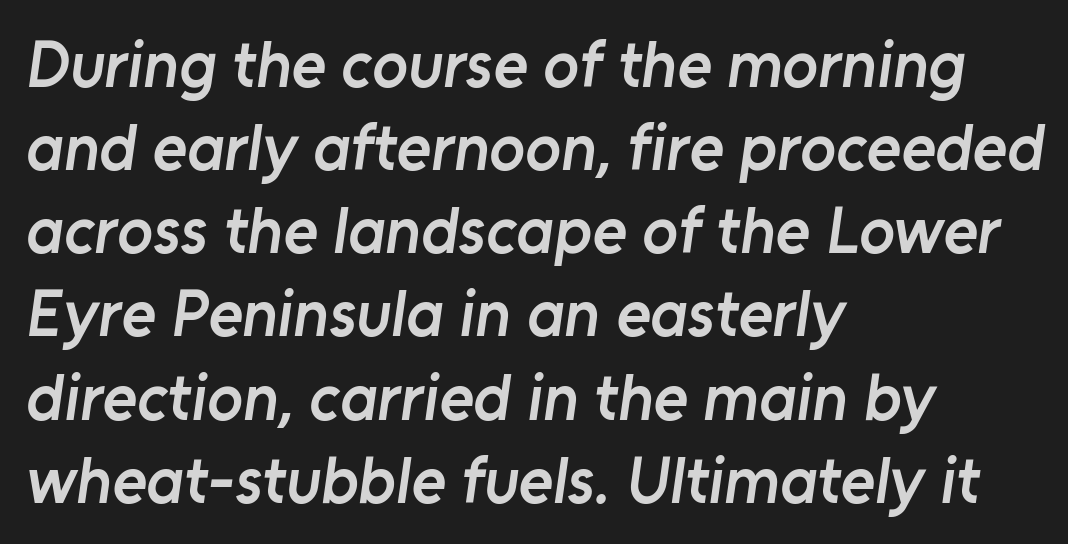
Q: Is the text bold? A: Semi-bold.
Q: Is the typeface a serif or a sans-serif typeface? A: Sans-serif.
Q: Is the text underlined? A: No.
Q: How is the paragraph aligned? A: Left-aligned.
Q: Is the spacing between letters normal or unusually wide? A: Normal.
Q: Is the spacing between lines tight, normal or loose? A: Normal.
Q: Width (condensed, normal, or wide)? A: Normal.
Q: Stroke contrast? A: Low.
Q: x-height? A: Medium.
Q: Monospaced? A: No.
